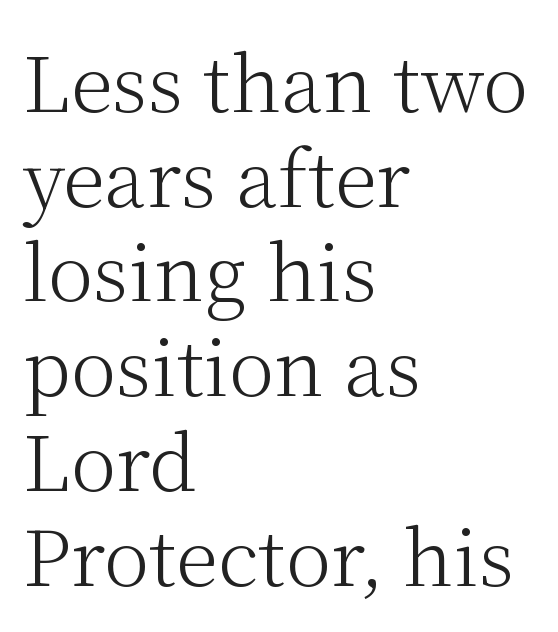
Q: Is the text bold? A: No.
Q: Is the text italic (slanted)? A: No, it is upright.
Q: Is the typeface a serif or a sans-serif typeface? A: Serif.
Q: Is the text underlined? A: No.
Q: How is the paragraph aligned? A: Left-aligned.
Q: Is the spacing between letters normal or unusually wide? A: Normal.
Q: Width (condensed, normal, or wide)? A: Normal.
Q: Stroke contrast? A: Medium.
Q: x-height? A: Medium.
Q: Monospaced? A: No.
